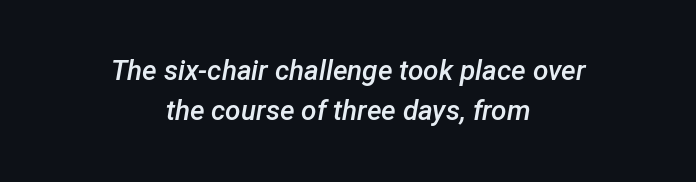
Q: Is the text bold? A: Semi-bold.
Q: Is the text italic (slanted)? A: Yes, it leans right by about 12 degrees.
Q: Is the text underlined? A: No.
Q: How is the paragraph aligned? A: Centered.
Q: Is the spacing between letters normal or unusually wide? A: Normal.
Q: Is the spacing between lines tight, normal or loose? A: Normal.
Q: Width (condensed, normal, or wide)? A: Normal.
Q: Stroke contrast? A: Low.
Q: x-height? A: Medium.
Q: Monospaced? A: No.
